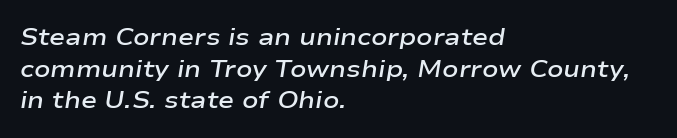
Q: Is the text bold? A: Semi-bold.
Q: Is the text italic (slanted)? A: Yes, it leans right by about 9 degrees.
Q: Is the text underlined? A: No.
Q: How is the paragraph aligned? A: Left-aligned.
Q: Is the spacing between letters normal or unusually wide? A: Normal.
Q: Is the spacing between lines tight, normal or loose? A: Normal.
